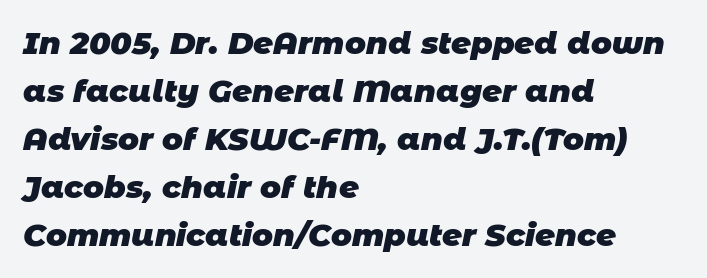
{"serif": "no", "bold": "yes", "weight": "heavy", "width": "normal", "stroke_contrast": "low", "x_height": "large", "monospaced": "no", "underline": "no", "align": "left", "line_spacing": "normal", "line_spacing_ratio": 1.55, "letter_spacing": "normal", "letter_spacing_em": 0.0, "glyph_px": 31}
